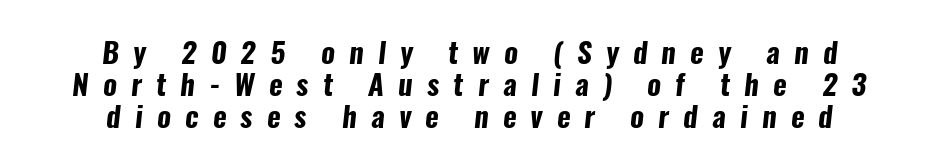
The image shows 29 px bold, condensed sans-serif type; set centered, tight line spacing (1.1x), unusually wide letter spacing (+0.49 em), not underlined; low stroke contrast and a medium x-height.
